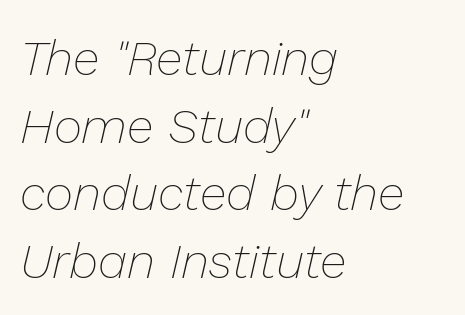
The image shows 49 px thin type, italic (leaning right); set left-aligned, normal line spacing (1.38x), normal letter spacing, not underlined; low stroke contrast and a medium x-height.
